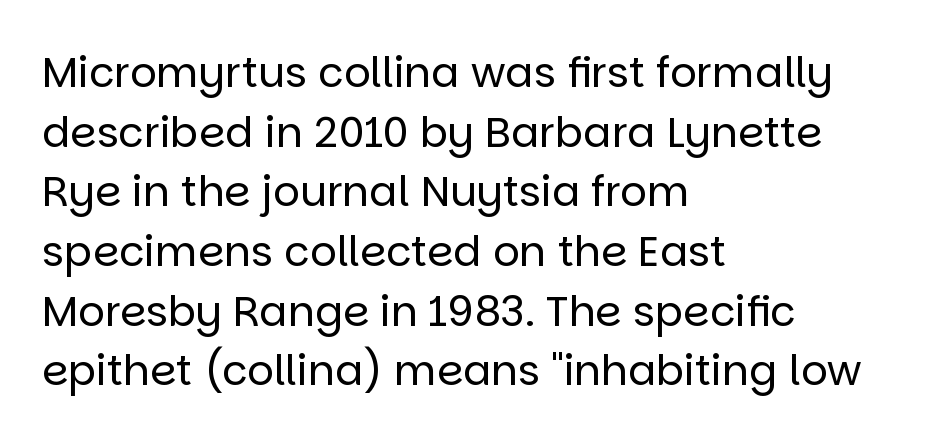
Q: Is the text bold? A: No.
Q: Is the text italic (slanted)? A: No, it is upright.
Q: Is the typeface a serif or a sans-serif typeface? A: Sans-serif.
Q: Is the text underlined? A: No.
Q: How is the paragraph aligned? A: Left-aligned.
Q: Is the spacing between letters normal or unusually wide? A: Normal.
Q: Is the spacing between lines tight, normal or loose? A: Normal.
Q: Width (condensed, normal, or wide)? A: Normal.
Q: Stroke contrast? A: Low.
Q: x-height? A: Large.
Q: Monospaced? A: No.
